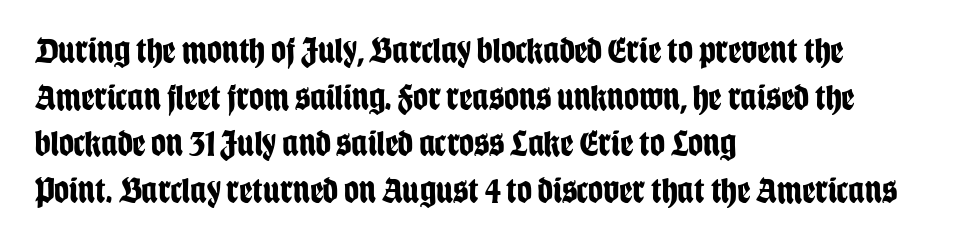
The image shows 37 px bold, condensed sans-serif type, upright; set left-aligned, normal line spacing (1.26x), normal letter spacing, not underlined; low stroke contrast and a large x-height.
